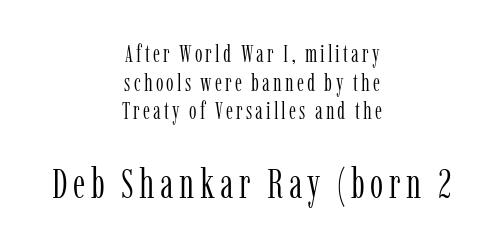
The image shows 42 px light, condensed serif type, upright; set centered, line spacing 1.19x, not underlined; the second (bottom) block is 1.75x larger; low stroke contrast and a medium x-height.
